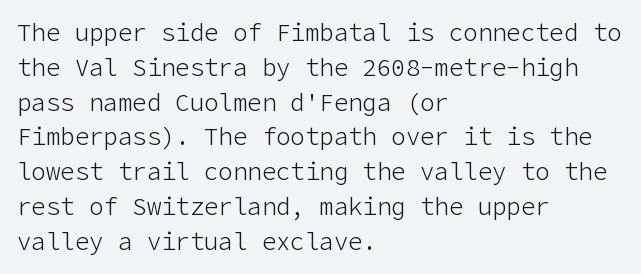
The image shows 24 px text type, upright; set left-aligned, normal line spacing (1.45x), normal letter spacing, not underlined.
